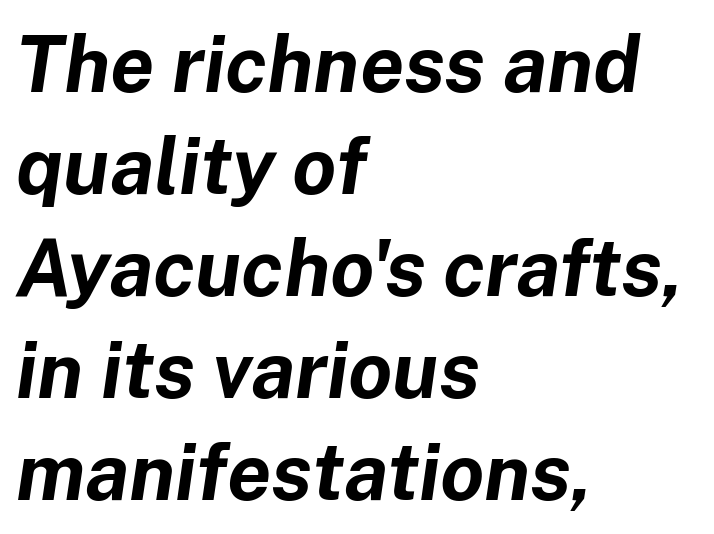
Italic? Definitely — the glyphs are oblique. Compared with typical paragraphs, the rows here are spaced about the same. Look at the stroke-to-counter ratio: heavy, a bold. The lines are quadded left. This rendering features lettering with no underline. Caption: standard tracking, unaltered.
